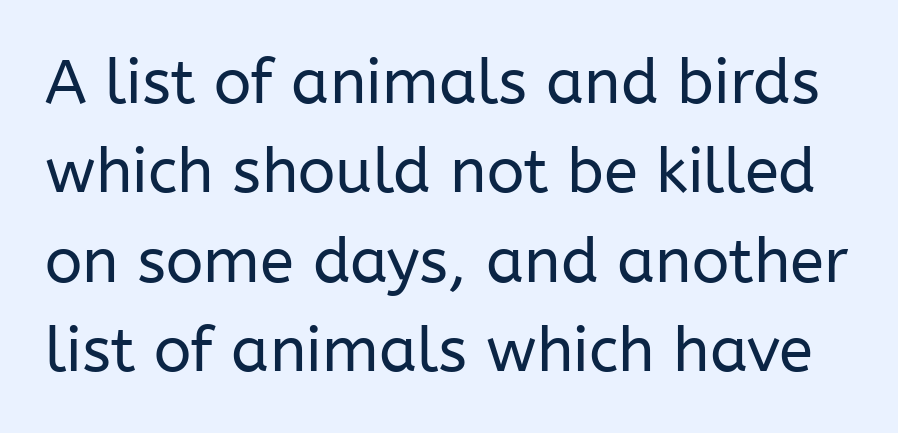
{"serif": "no", "italic": "no", "bold": "no", "weight": "regular", "width": "normal", "stroke_contrast": "low", "x_height": "medium", "monospaced": "no", "underline": "no", "line_spacing": "normal", "line_spacing_ratio": 1.44, "letter_spacing": "normal", "letter_spacing_em": 0.0, "glyph_px": 62}
